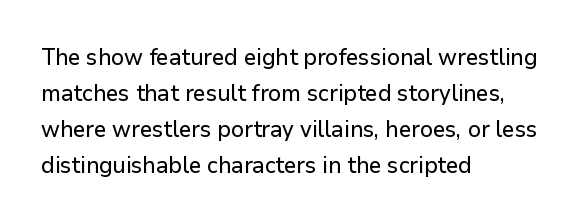
Q: Is the text italic (slanted)? A: No, it is upright.
Q: Is the text underlined? A: No.
Q: How is the paragraph aligned? A: Left-aligned.
Q: Is the spacing between letters normal or unusually wide? A: Normal.
Q: Is the spacing between lines tight, normal or loose? A: Normal.
